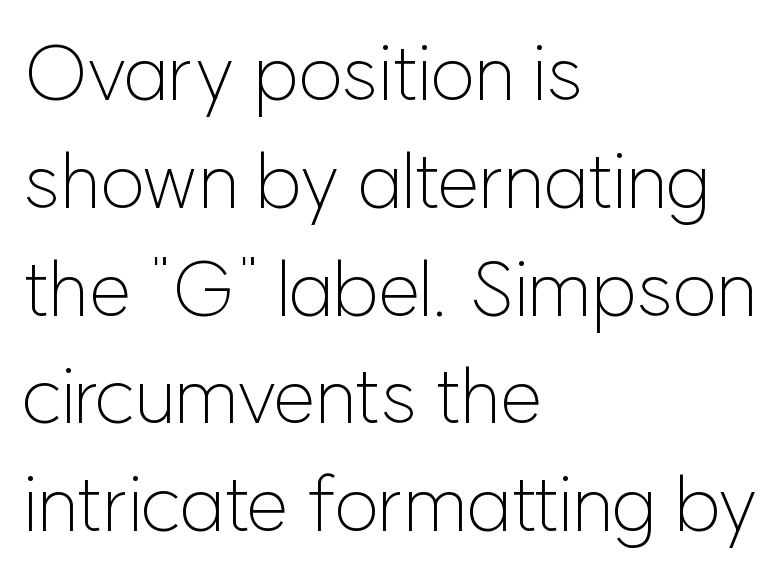
The image shows 77 px light sans-serif type, upright; set left-aligned, normal line spacing (1.4x), normal letter spacing, not underlined; low stroke contrast and a medium x-height.
